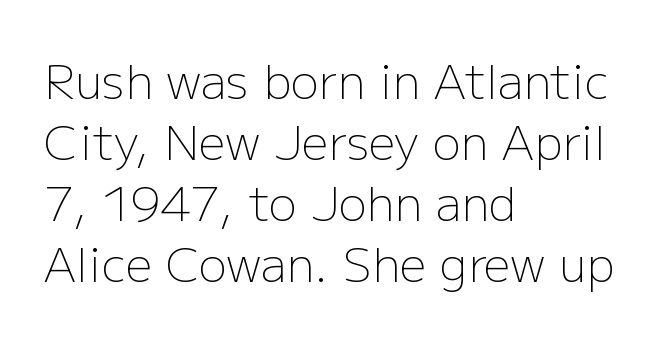
{"serif": "no", "italic": "no", "bold": "no", "weight": "light", "width": "normal", "stroke_contrast": "low", "x_height": "medium", "monospaced": "no", "underline": "no", "align": "left", "line_spacing": "normal", "line_spacing_ratio": 1.3, "letter_spacing": "normal", "letter_spacing_em": 0.0, "glyph_px": 47}
